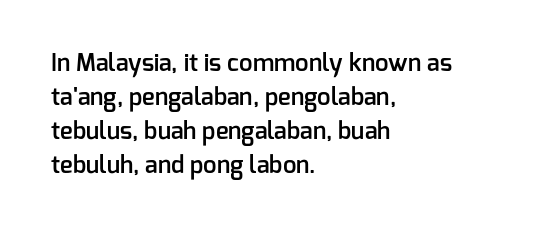
{"italic": "no", "bold": "semi", "underline": "no", "align": "left", "line_spacing": "normal", "line_spacing_ratio": 1.41, "letter_spacing": "normal", "letter_spacing_em": 0.0, "glyph_px": 24}
